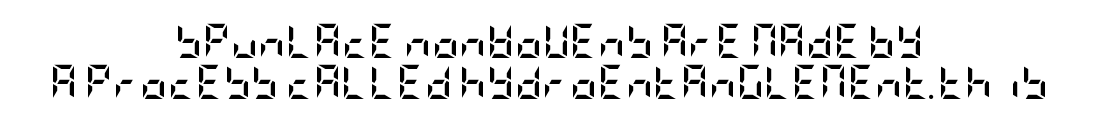
The image shows 34 px semibold, condensed sans-serif type, upright; set centered, line spacing 1.22x, normal letter spacing, not underlined; low stroke contrast and a large x-height.
